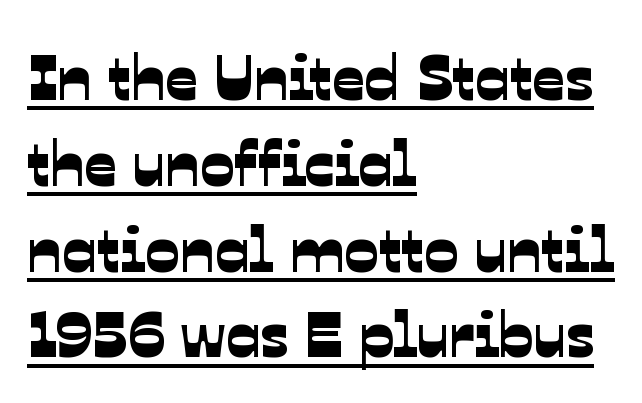
The image shows 64 px sans-serif type; set left-aligned, normal line spacing (1.34x), normal letter spacing, underlined; low stroke contrast and a medium x-height.
